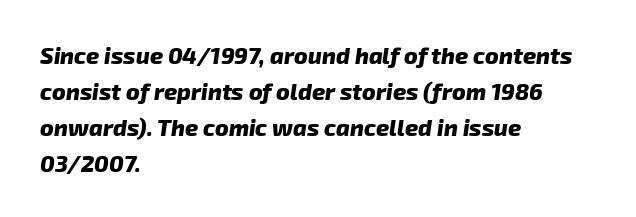
Observe the ordinary spacing: letters are neighbours, not strangers. You'd pick this weight for a headline — it's a proper bold. The rag falls on the right side of this text block. Quick note: underline off.
